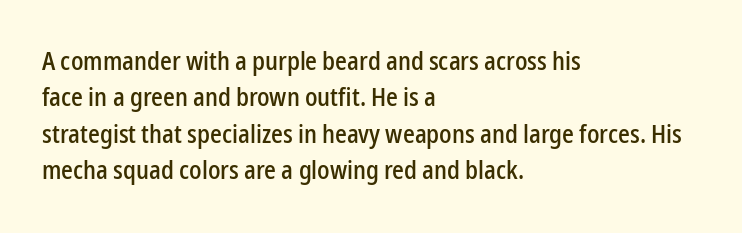
Each line starts at the same left margin while the right side varies. There is no visible air inserted between adjacent glyphs. Baseline-to-baseline distance is the conventional proportion of letter height. No italicization has been applied; the sample stays upright.
